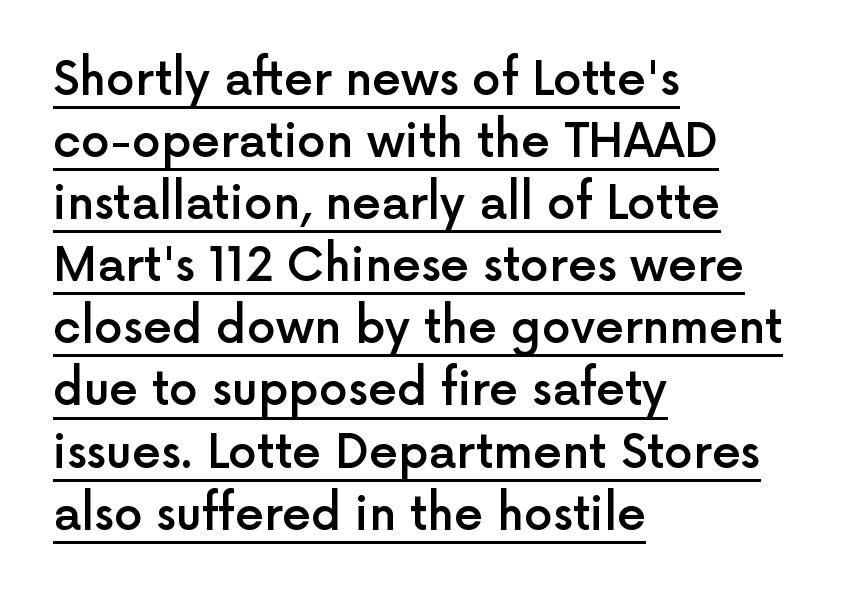
Q: Is the text bold? A: Semi-bold.
Q: Is the text italic (slanted)? A: No, it is upright.
Q: Is the typeface a serif or a sans-serif typeface? A: Sans-serif.
Q: Is the text underlined? A: Yes.
Q: How is the paragraph aligned? A: Left-aligned.
Q: Is the spacing between letters normal or unusually wide? A: Normal.
Q: Is the spacing between lines tight, normal or loose? A: Normal.
Q: Width (condensed, normal, or wide)? A: Normal.
Q: x-height? A: Medium.
Q: Monospaced? A: No.
